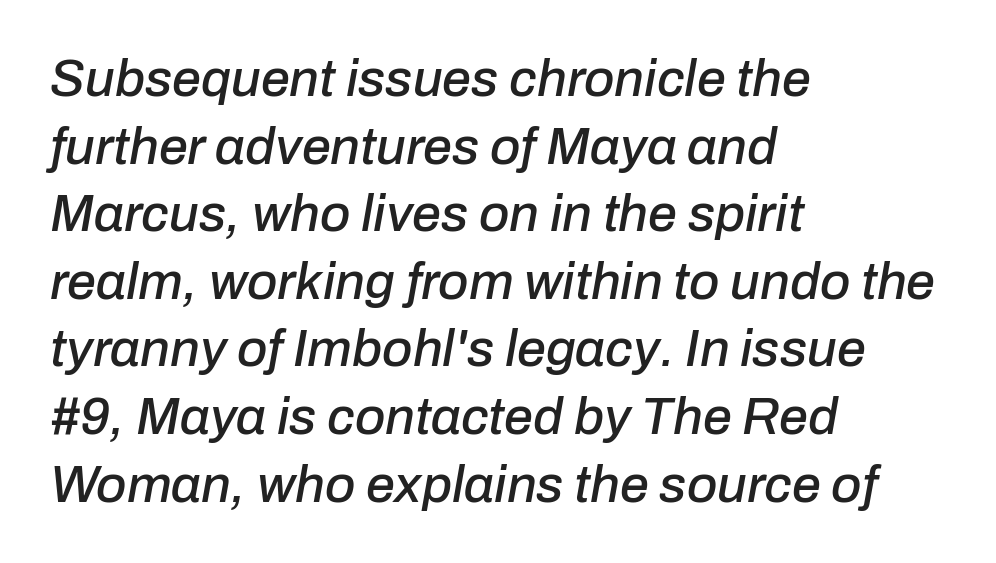
{"italic": "yes", "lean": "right", "slant_degrees": 10, "width": "normal", "stroke_contrast": "low", "x_height": "medium", "monospaced": "no", "underline": "no", "align": "left", "line_spacing": "normal", "line_spacing_ratio": 1.3, "letter_spacing": "normal", "letter_spacing_em": 0.0, "glyph_px": 52}
